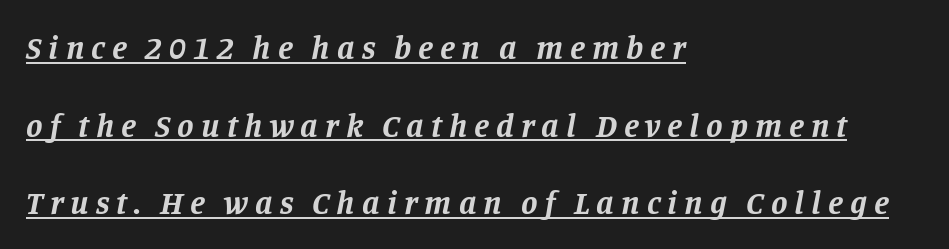
The specimen reads as italic at a glance. Strokes here are thick enough to call this a true bold. Do the characters align in a grid? No, the font is proportional. Little horizontal feet cap the strokes, marking this as serif type. You could only call the tracking loose — the letters float apart. Somebody hit Ctrl+U on this one — the words are underlined.
